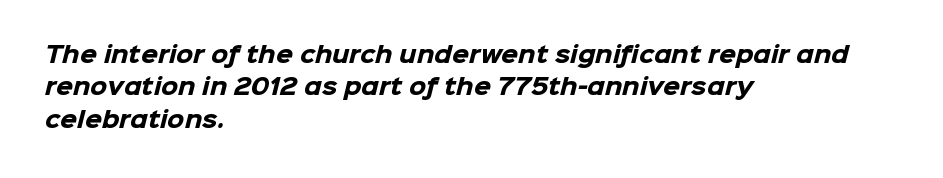
Q: Is the text bold? A: Yes.
Q: Is the text underlined? A: No.
Q: How is the paragraph aligned? A: Left-aligned.
Q: Is the spacing between letters normal or unusually wide? A: Normal.
Q: Is the spacing between lines tight, normal or loose? A: Normal.
